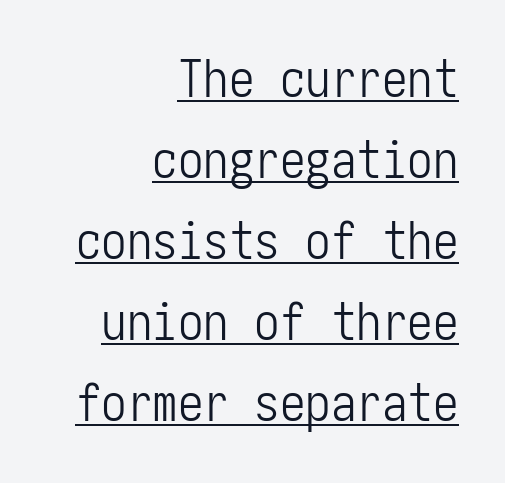
Note: no serifs on the glyphs. The weight would be labelled regular, book, light, or lighter still. Caption: lettering with a line underneath. The vertical gap from one line to the next is medium.
